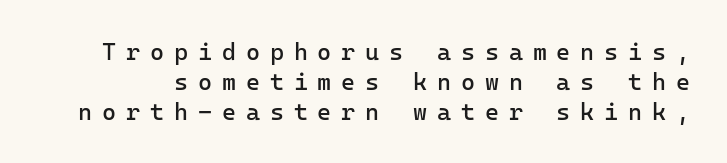
{"italic": "no", "bold": "no", "underline": "no", "line_spacing_ratio": 1.24, "letter_spacing": "wide", "letter_spacing_em": 0.41, "glyph_px": 24}
